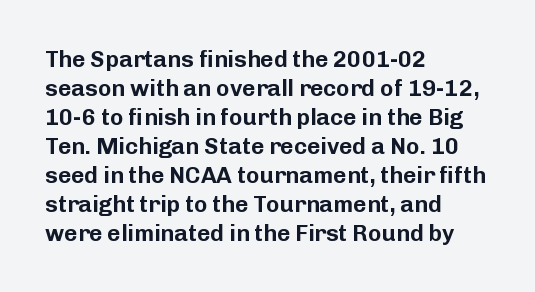
{"italic": "no", "underline": "no", "align": "left", "line_spacing": "normal", "line_spacing_ratio": 1.26, "letter_spacing": "normal", "letter_spacing_em": 0.0, "glyph_px": 23}
